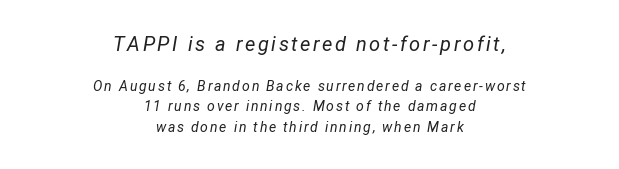
Q: Is the text bold? A: No.
Q: Is the text italic (slanted)? A: Yes, it leans right by about 12 degrees.
Q: Is the text underlined? A: No.
Q: How is the paragraph aligned? A: Centered.
Q: Is the spacing between lines tight, normal or loose? A: Normal.
Q: Which block of text is set in a larger size, the first (top) or the second (bottom)? A: The first (top) one.
